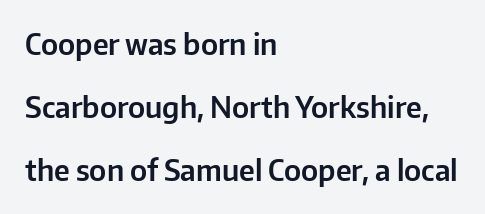
The image shows 29 px sans-serif type, upright; set left-aligned, loose line spacing (2.18x), normal letter spacing, not underlined; low stroke contrast and a medium x-height.
